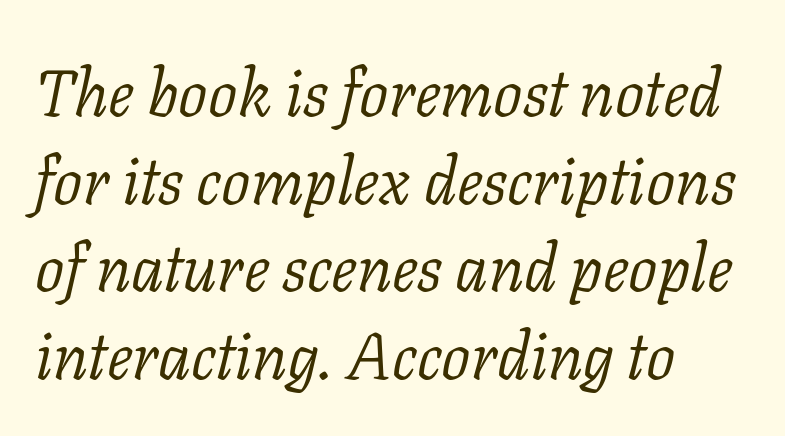
Tracking value appears to be zero — textbook default spacing. These lines sit exactly where default settings would place them. To sum up the face: it has serifs. Honestly, there is no underline to notice here at all. The ragged edge is on the right, which tells us the setting is flush left. On a weight scale, this lands at 450 or below.
